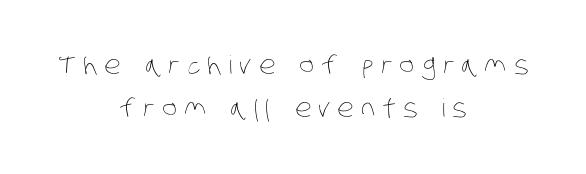
Underlining? Definitely not there. This is not heavy type; no bold has been used. The paragraph has two soft edges and a firm central axis. Glyph-to-glyph distance is far greater than everyday printed text.
